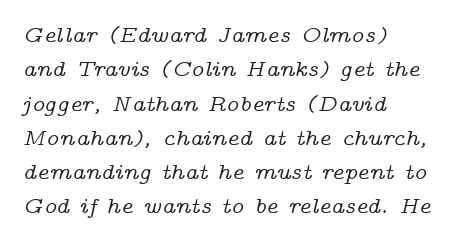
The image shows 23 px text type, italic (leaning right); set left-aligned, normal line spacing (1.49x), normal letter spacing, not underlined.
